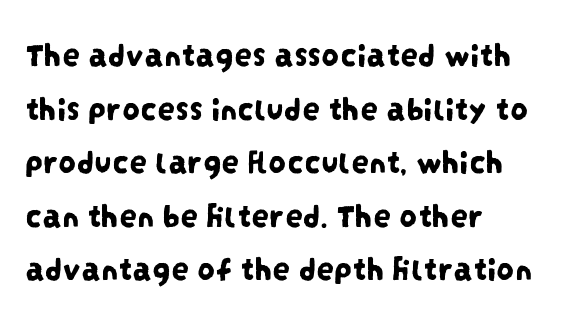
The image shows 35 px condensed sans-serif type; set left-aligned, normal line spacing (1.53x), normal letter spacing, not underlined; low stroke contrast and a large x-height.
